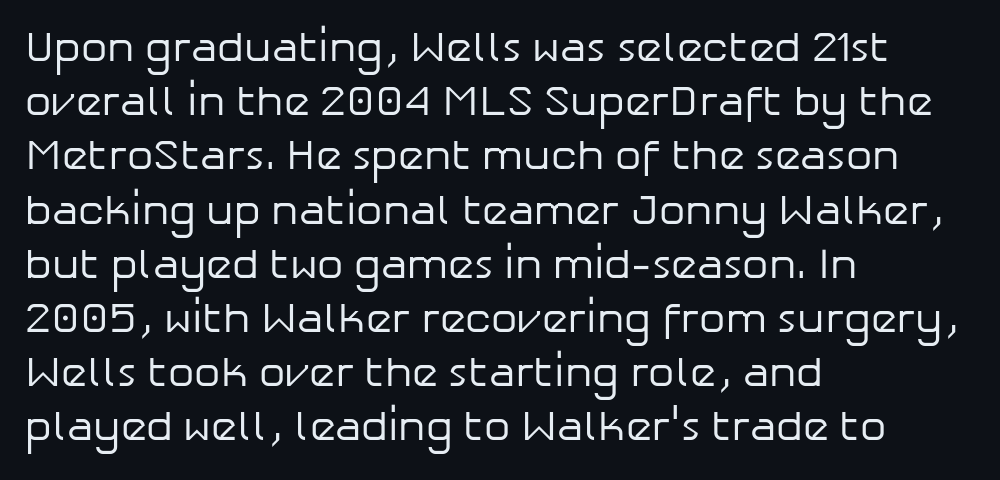
Q: Is the text bold? A: No.
Q: Is the text italic (slanted)? A: No, it is upright.
Q: Is the typeface a serif or a sans-serif typeface? A: Sans-serif.
Q: Is the text underlined? A: No.
Q: How is the paragraph aligned? A: Left-aligned.
Q: Is the spacing between letters normal or unusually wide? A: Normal.
Q: Is the spacing between lines tight, normal or loose? A: Normal.
Q: Width (condensed, normal, or wide)? A: Normal.
Q: Stroke contrast? A: Low.
Q: x-height? A: Medium.
Q: Monospaced? A: No.
